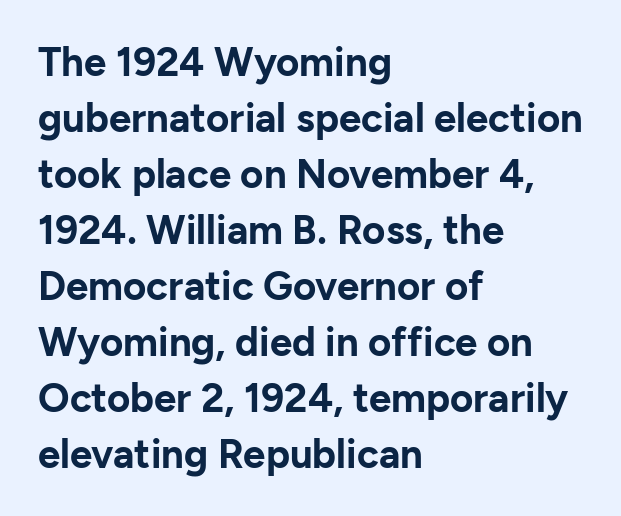
{"serif": "no", "italic": "no", "bold": "yes", "weight": "bold", "width": "normal", "stroke_contrast": "low", "x_height": "medium", "monospaced": "no", "underline": "no", "align": "left", "line_spacing": "normal", "line_spacing_ratio": 1.4, "letter_spacing": "normal", "letter_spacing_em": 0.0, "glyph_px": 40}
